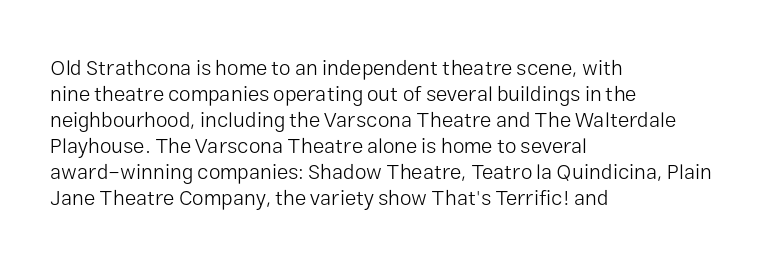
{"italic": "no", "bold": "no", "underline": "no", "align": "left", "line_spacing_ratio": 1.24, "letter_spacing": "normal", "letter_spacing_em": 0.0, "glyph_px": 21}
